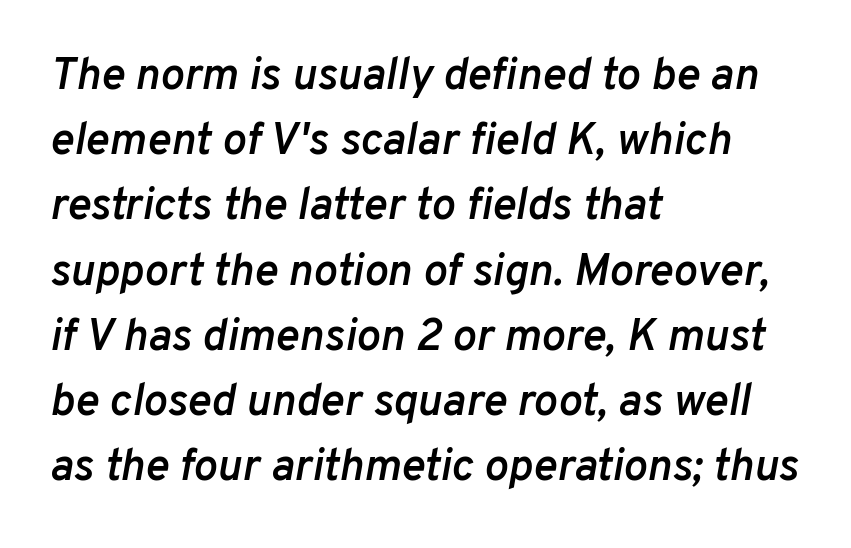
Q: Is the text bold? A: Semi-bold.
Q: Is the text italic (slanted)? A: Yes, it leans right by about 10 degrees.
Q: Is the text underlined? A: No.
Q: How is the paragraph aligned? A: Left-aligned.
Q: Is the spacing between letters normal or unusually wide? A: Normal.
Q: Is the spacing between lines tight, normal or loose? A: Normal.
Q: Width (condensed, normal, or wide)? A: Normal.
Q: Stroke contrast? A: Low.
Q: x-height? A: Medium.
Q: Monospaced? A: No.
